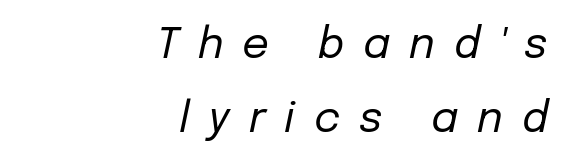
This sample has the flowing, uneven cadence of proportional lettering. The tracking reads as deliberately expanded to a designer's eye. A typesetter would mark this as italic. Descenders hang freely into open space. The rendering anchors every line to the right-hand side.
